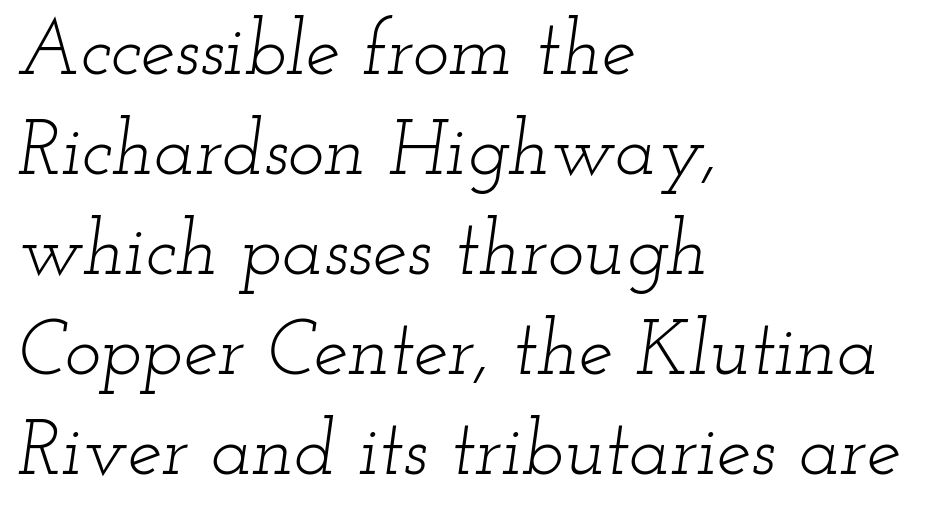
One glance says typical: line gaps are just what's usual. Notice how the stems are inclined rather than vertical — that's the hallmark of italics. Nobody touched the tracking dial on this one. Left-aligned paragraph, ragged on the right. Are there feet on the stems? There are — it's a serif.
